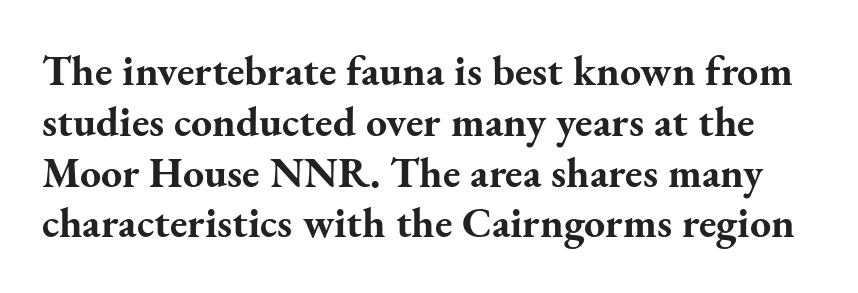
Q: Is the text bold? A: Yes.
Q: Is the text italic (slanted)? A: No, it is upright.
Q: Is the typeface a serif or a sans-serif typeface? A: Serif.
Q: Is the text underlined? A: No.
Q: Is the spacing between letters normal or unusually wide? A: Normal.
Q: Width (condensed, normal, or wide)? A: Normal.
Q: Stroke contrast? A: Medium.
Q: x-height? A: Small.
Q: Monospaced? A: No.
